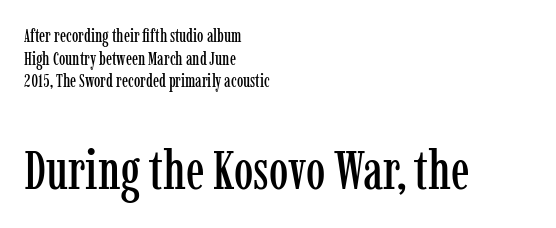
Unlike a clean sans, this face finishes its strokes with serifs. Think of a printed novel: that variable character pitch is what you see here. Size hierarchy here favors the trailing block over the leading one. The rendering keeps characters at their native spacing. Regarding leading, the lines here are spaced in the standard way.
